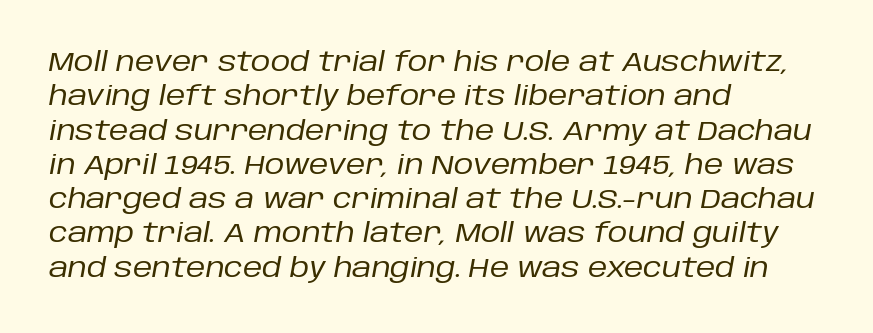
The strip under each line holds only bare page. The lines are quadded left. Italic? Definitely — the glyphs are oblique. The rendering keeps characters at their native spacing.
